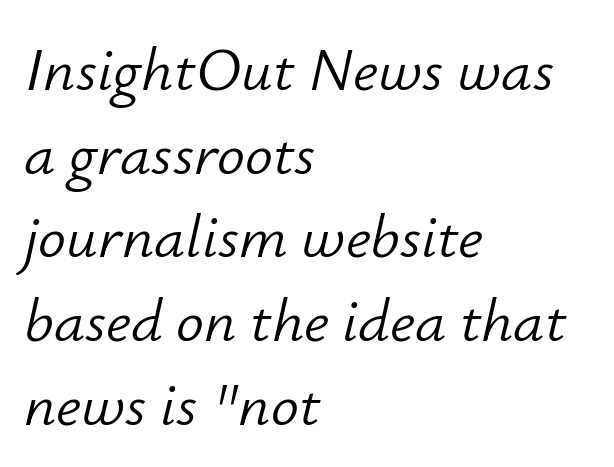
The lettering tilts uniformly, giving the passage an italic look. These lines are set flush left with a ragged right edge. The face used here is proportionally spaced, like ordinary book or web type. Compared with typical body copy, the letter spacing here is the same. Honestly, the row spacing looks completely unremarkable.
